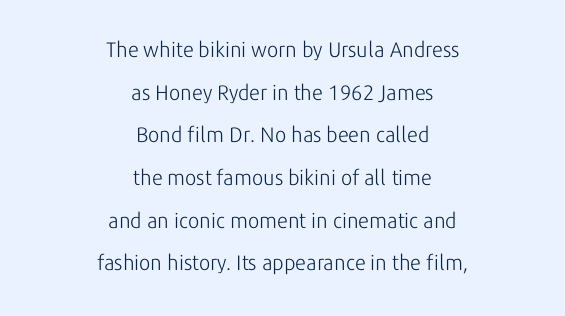
{"italic": "no", "bold": "no", "underline": "no", "align": "center", "line_spacing": "loose", "line_spacing_ratio": 2.03, "letter_spacing": "normal", "letter_spacing_em": 0.0, "glyph_px": 21}
